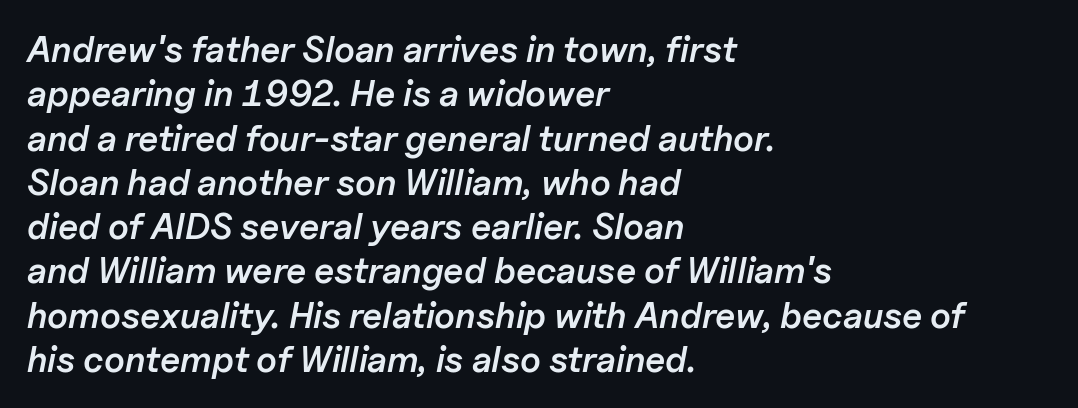
{"italic": "yes", "lean": "right", "slant_degrees": 11, "bold": "semi", "weight": "semibold", "width": "normal", "stroke_contrast": "low", "x_height": "medium", "monospaced": "no", "underline": "no", "align": "left", "line_spacing_ratio": 1.23, "letter_spacing": "normal", "letter_spacing_em": 0.0, "glyph_px": 36}
